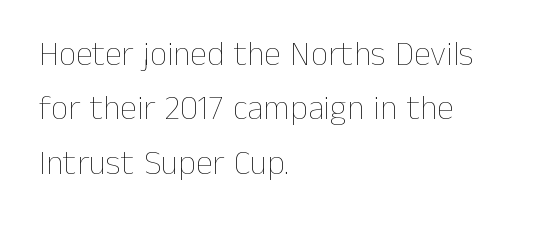
The image shows 34 px thin type, upright; set left-aligned, normal line spacing (1.6x), normal letter spacing, not underlined; low stroke contrast and a medium x-height.
